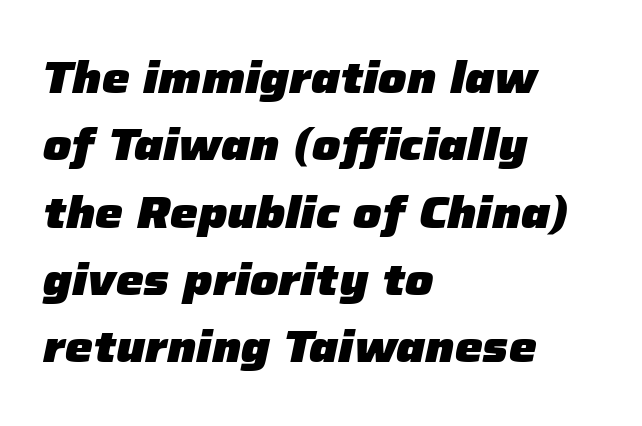
Q: Is the text bold? A: Yes.
Q: Is the text italic (slanted)? A: Yes, it leans right by about 12 degrees.
Q: Is the text underlined? A: No.
Q: How is the paragraph aligned? A: Left-aligned.
Q: Is the spacing between letters normal or unusually wide? A: Normal.
Q: Is the spacing between lines tight, normal or loose? A: Normal.
Q: Width (condensed, normal, or wide)? A: Normal.
Q: Stroke contrast? A: Low.
Q: x-height? A: Medium.
Q: Monospaced? A: No.
